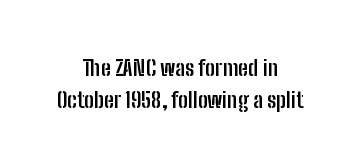
One-word summary of the alignment: center. Ordinary non-slanted type is in use. Compared with an ordinary text face, these strokes are far heavier — a full bold. Leading: standard. Tracking here is standard; glyphs follow each other at the usual distance. The space directly below the letters is spotless.
